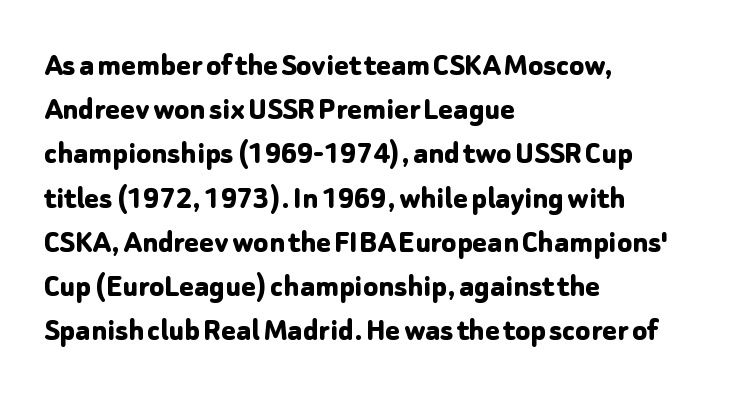
{"serif": "no", "italic": "no", "bold": "yes", "weight": "bold", "width": "normal", "stroke_contrast": "low", "x_height": "medium", "monospaced": "no", "underline": "no", "align": "left", "line_spacing": "normal", "line_spacing_ratio": 1.3, "letter_spacing": "normal", "letter_spacing_em": 0.0, "glyph_px": 34}
